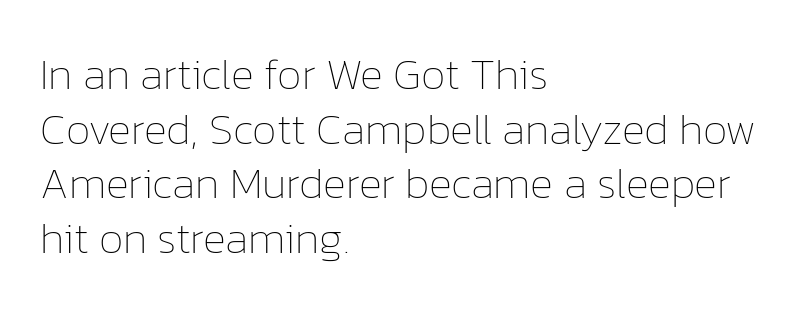
Q: Is the text bold? A: No.
Q: Is the text italic (slanted)? A: No, it is upright.
Q: Is the text underlined? A: No.
Q: How is the paragraph aligned? A: Left-aligned.
Q: Is the spacing between letters normal or unusually wide? A: Normal.
Q: Width (condensed, normal, or wide)? A: Normal.
Q: Stroke contrast? A: Low.
Q: x-height? A: Medium.
Q: Monospaced? A: No.
